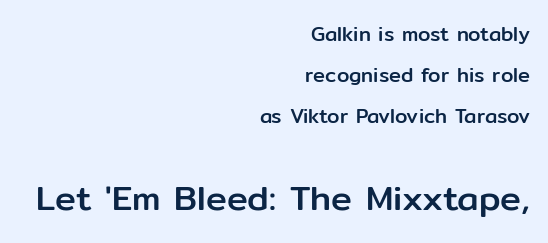
A typesetter would call this zero additional tracking. Teacher's note: observe the even right margin — that is flush-right alignment. This sample uses an upright cut, with every glyph sitting square on the baseline. The zone under the glyphs is completely vacant.
